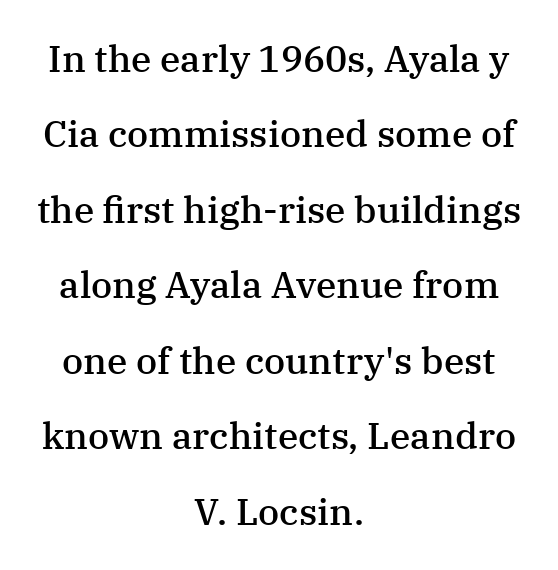
{"serif": "yes", "italic": "no", "bold": "semi", "weight": "semibold", "width": "normal", "stroke_contrast": "medium", "x_height": "medium", "monospaced": "no", "underline": "no", "align": "center", "line_spacing": "loose", "line_spacing_ratio": 2.04, "letter_spacing": "normal", "letter_spacing_em": 0.0, "glyph_px": 37}
